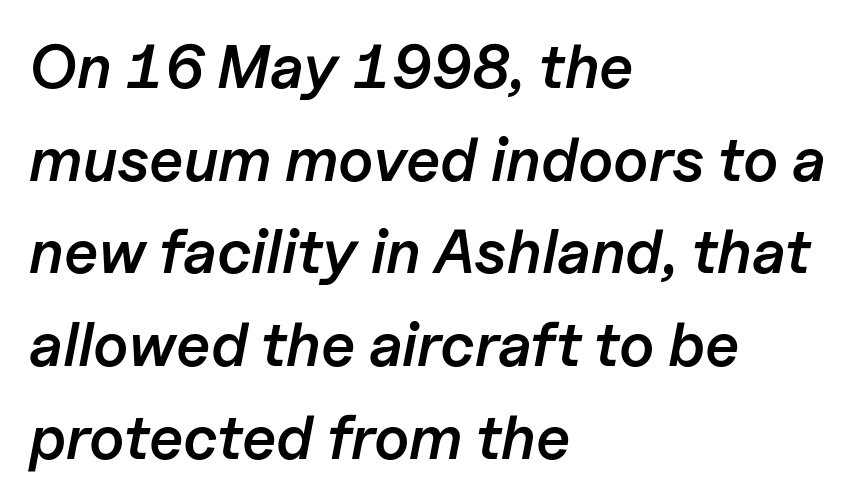
{"italic": "yes", "lean": "right", "slant_degrees": 11, "bold": "semi", "weight": "semibold", "width": "normal", "stroke_contrast": "low", "x_height": "medium", "monospaced": "no", "underline": "no", "align": "left", "line_spacing": "normal", "line_spacing_ratio": 1.52, "letter_spacing": "normal", "letter_spacing_em": 0.0, "glyph_px": 61}
